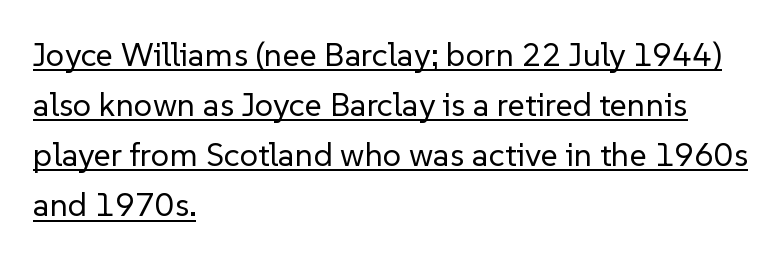
The image shows 33 px regular-weight sans-serif type, upright; set left-aligned, normal line spacing (1.52x), normal letter spacing, underlined; low stroke contrast and a medium x-height.
